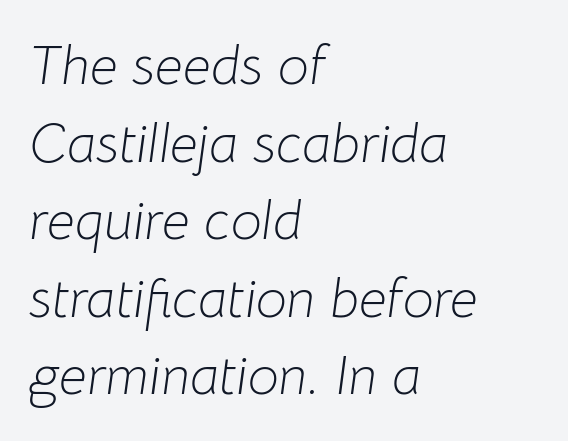
Q: Is the text bold? A: No.
Q: Is the text italic (slanted)? A: Yes, it leans right by about 8 degrees.
Q: Is the text underlined? A: No.
Q: How is the paragraph aligned? A: Left-aligned.
Q: Is the spacing between letters normal or unusually wide? A: Normal.
Q: Is the spacing between lines tight, normal or loose? A: Normal.
Q: Width (condensed, normal, or wide)? A: Normal.
Q: Stroke contrast? A: Low.
Q: x-height? A: Medium.
Q: Monospaced? A: No.
